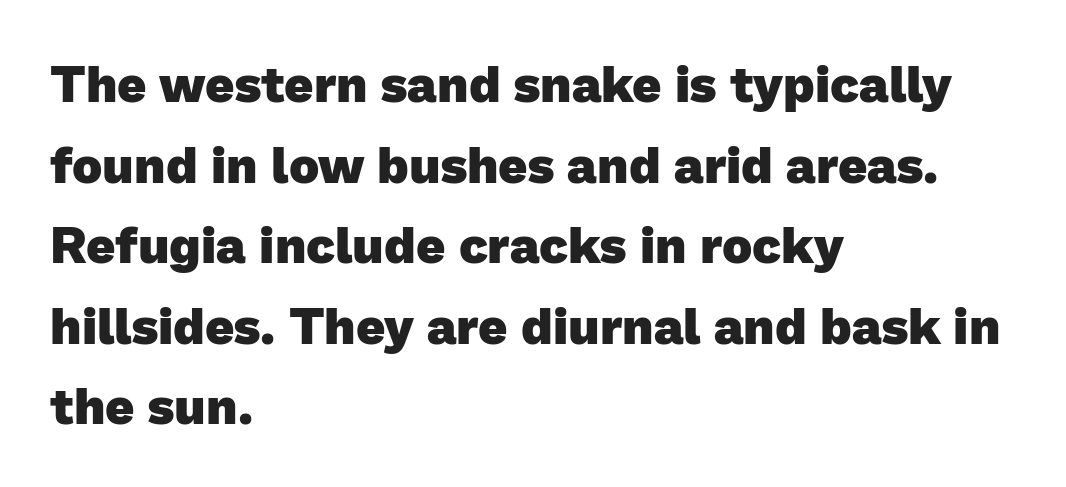
Q: Is the text bold? A: Yes.
Q: Is the typeface a serif or a sans-serif typeface? A: Sans-serif.
Q: Is the text underlined? A: No.
Q: How is the paragraph aligned? A: Left-aligned.
Q: Is the spacing between letters normal or unusually wide? A: Normal.
Q: Is the spacing between lines tight, normal or loose? A: Normal.
Q: Width (condensed, normal, or wide)? A: Normal.
Q: Stroke contrast? A: Low.
Q: x-height? A: Medium.
Q: Monospaced? A: No.
